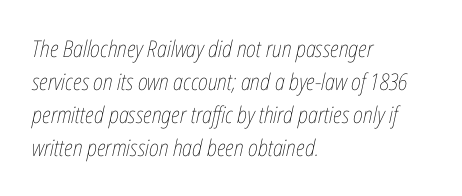
The image shows 23 px text type, italic (leaning right); set left-aligned, normal line spacing (1.44x), normal letter spacing, not underlined.
